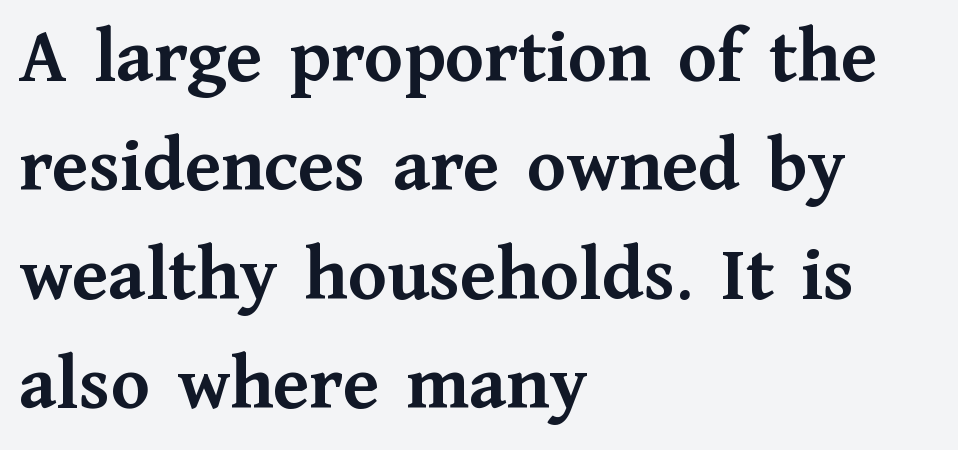
The image shows 79 px semibold serif type, upright; set left-aligned, normal line spacing (1.38x), normal letter spacing, not underlined; medium stroke contrast and a medium x-height.
